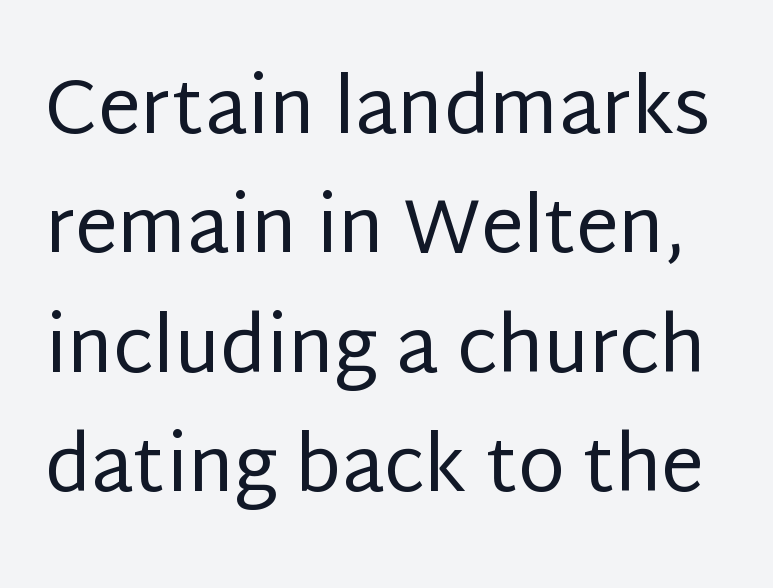
The weight tops out at a normal text grade. In terms of posture, this sample is upright. The type family on display is of the sans-serif kind. There is no visible air inserted between adjacent glyphs. Honestly, the row spacing looks completely unremarkable.
